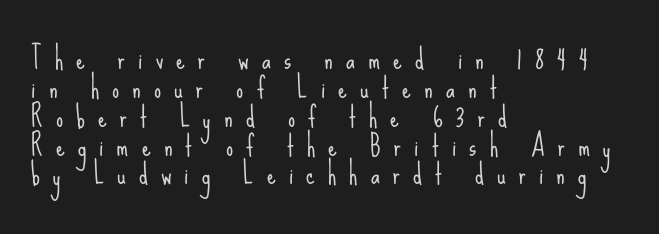
{"serif": "no", "italic": "no", "bold": "no", "weight": "light", "width": "condensed", "stroke_contrast": "low", "x_height": "small", "monospaced": "no", "underline": "no", "align": "left", "line_spacing": "tight", "line_spacing_ratio": 1.03, "letter_spacing": "wide", "letter_spacing_em": 0.47, "glyph_px": 28}
